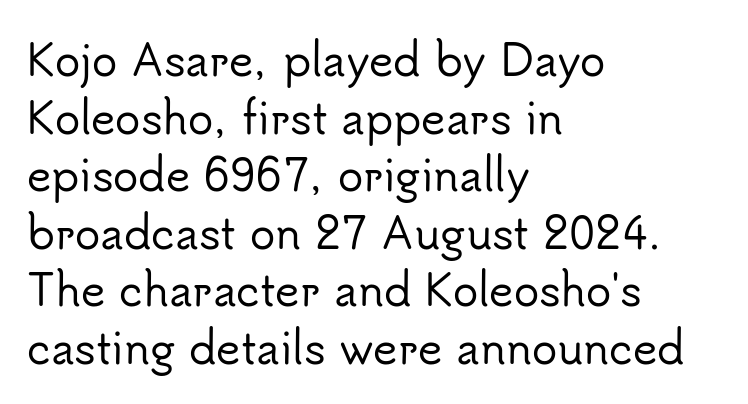
Q: Is the text italic (slanted)? A: No, it is upright.
Q: Is the typeface a serif or a sans-serif typeface? A: Sans-serif.
Q: Is the text underlined? A: No.
Q: How is the paragraph aligned? A: Left-aligned.
Q: Is the spacing between letters normal or unusually wide? A: Normal.
Q: Is the spacing between lines tight, normal or loose? A: Normal.
Q: Width (condensed, normal, or wide)? A: Normal.
Q: Stroke contrast? A: Low.
Q: x-height? A: Small.
Q: Monospaced? A: No.
